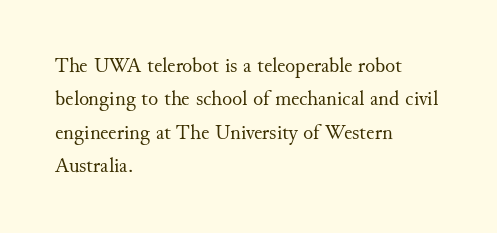
Q: Is the text bold? A: No.
Q: Is the text italic (slanted)? A: No, it is upright.
Q: Is the text underlined? A: No.
Q: How is the paragraph aligned? A: Left-aligned.
Q: Is the spacing between letters normal or unusually wide? A: Normal.
Q: Is the spacing between lines tight, normal or loose? A: Normal.
